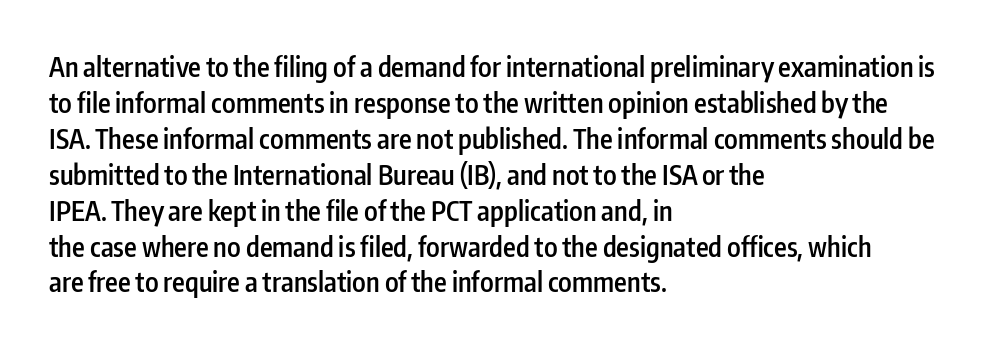
{"italic": "no", "bold": "semi", "underline": "no", "align": "left", "line_spacing": "normal", "line_spacing_ratio": 1.33, "letter_spacing": "normal", "letter_spacing_em": 0.0, "glyph_px": 27}
